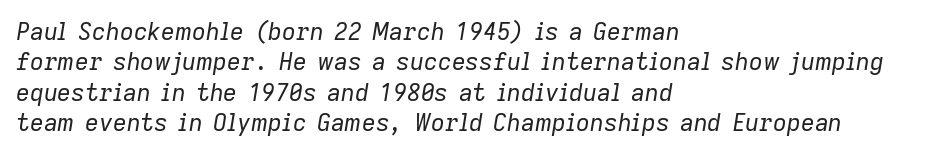
Q: Is the text bold? A: No.
Q: Is the text italic (slanted)? A: Yes, it leans right by about 9 degrees.
Q: Is the text underlined? A: No.
Q: How is the paragraph aligned? A: Left-aligned.
Q: Is the spacing between letters normal or unusually wide? A: Normal.
Q: Is the spacing between lines tight, normal or loose? A: Normal.
